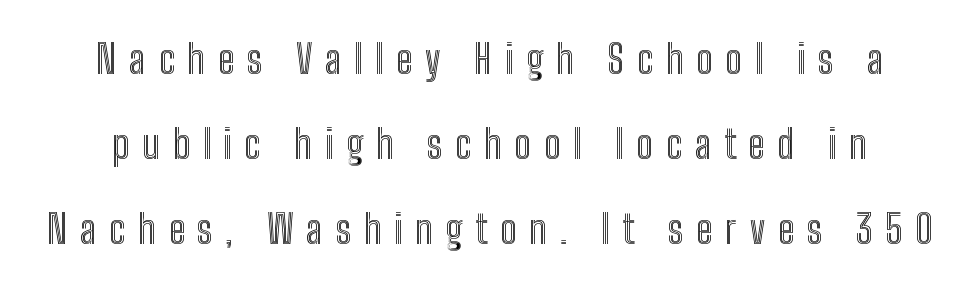
Q: Is the text italic (slanted)? A: No, it is upright.
Q: Is the text underlined? A: No.
Q: Is the spacing between letters normal or unusually wide? A: Unusually wide.
Q: Is the spacing between lines tight, normal or loose? A: Loose.
Q: Width (condensed, normal, or wide)? A: Condensed.
Q: x-height? A: Medium.
Q: Monospaced? A: No.
